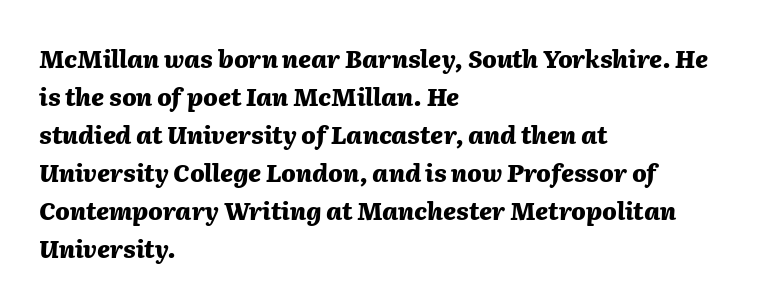
The image shows 24 px bold type, italic (leaning right); set left-aligned, normal line spacing (1.58x), normal letter spacing, not underlined.
